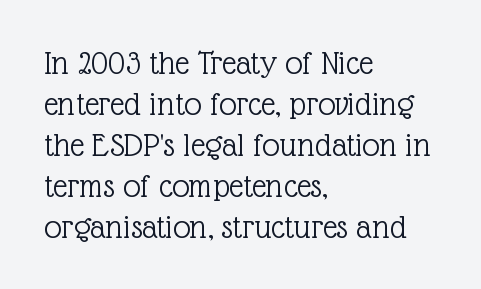
{"serif": "yes", "italic": "no", "bold": "no", "weight": "light", "width": "normal", "x_height": "medium", "monospaced": "no", "underline": "no", "align": "left", "line_spacing_ratio": 1.17, "letter_spacing": "normal", "letter_spacing_em": 0.0, "glyph_px": 35}
